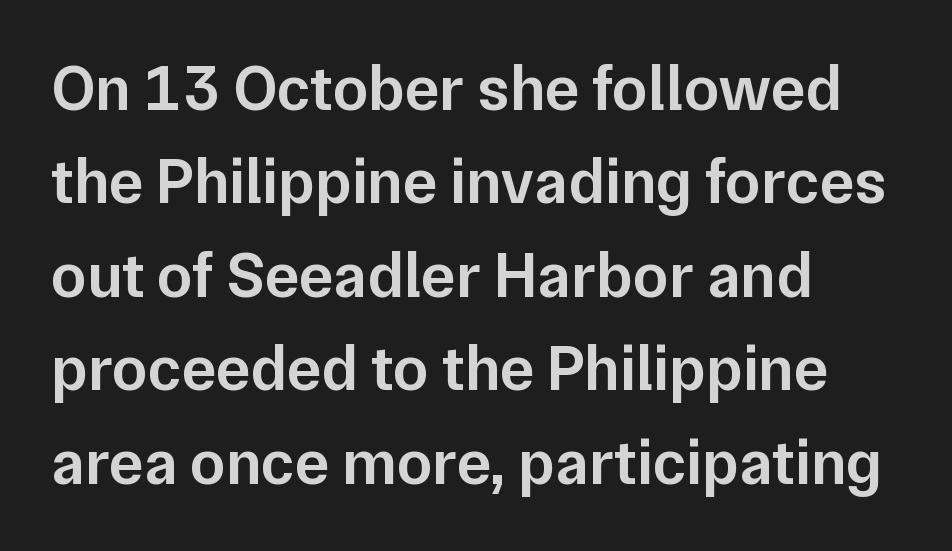
The image shows 64 px semibold sans-serif type, upright; set left-aligned, normal line spacing (1.46x), normal letter spacing, not underlined; low stroke contrast and a medium x-height.
